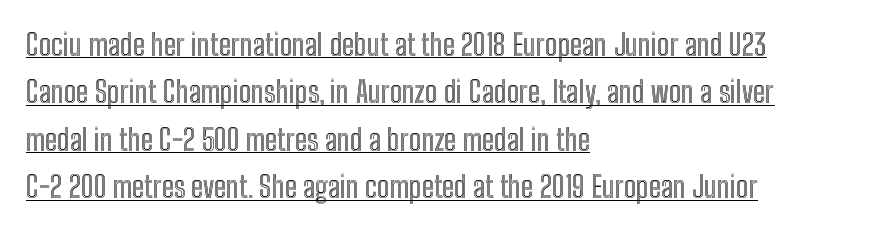
The image shows 30 px condensed type, upright; set left-aligned, normal line spacing (1.58x), normal letter spacing, underlined; a medium x-height.
